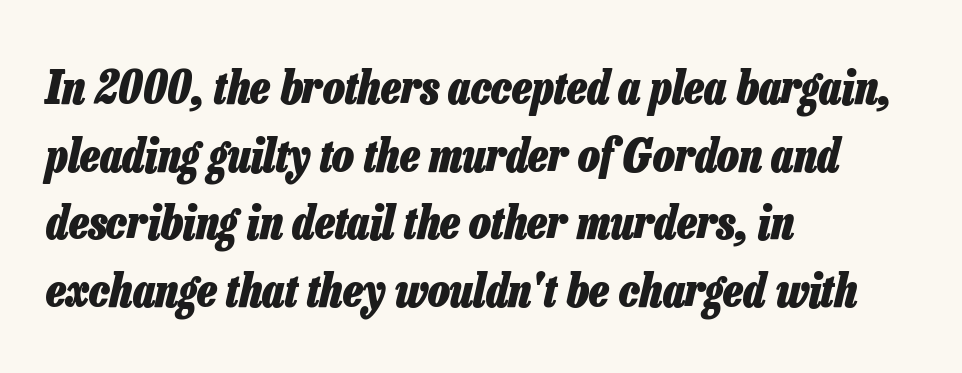
Underlining? Definitely not there. Heft: maximum for text — a bold. Does the lettering tilt? It does — this is italic. Each letter keeps its own natural width here, so spacing adapts to shape.
